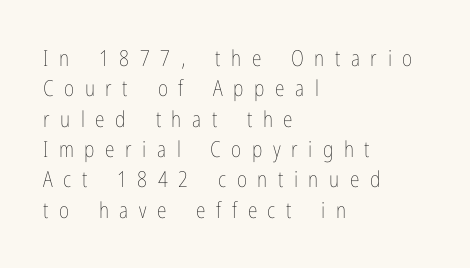
Q: Is the text bold? A: No.
Q: Is the text italic (slanted)? A: No, it is upright.
Q: Is the text underlined? A: No.
Q: How is the paragraph aligned? A: Left-aligned.
Q: Is the spacing between letters normal or unusually wide? A: Unusually wide.
Q: Is the spacing between lines tight, normal or loose? A: Normal.
